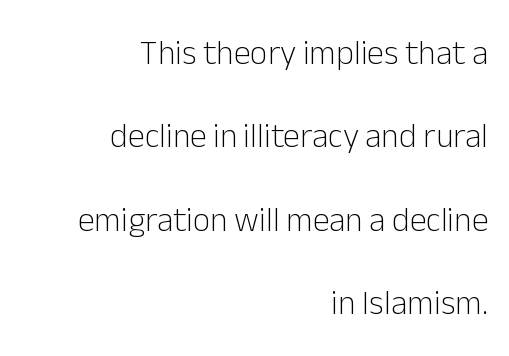
The image shows 34 px light sans-serif type, upright; set right-aligned, loose line spacing (2.45x), normal letter spacing, not underlined; low stroke contrast and a medium x-height.
